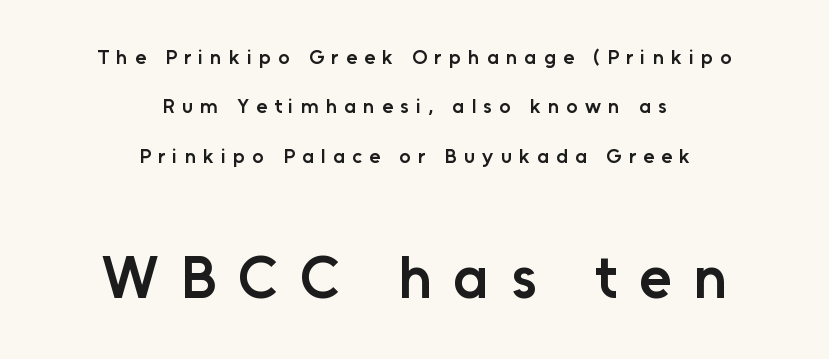
Q: Is the text bold? A: Semi-bold.
Q: Is the text italic (slanted)? A: No, it is upright.
Q: Is the typeface a serif or a sans-serif typeface? A: Sans-serif.
Q: Is the text underlined? A: No.
Q: How is the paragraph aligned? A: Centered.
Q: Is the spacing between letters normal or unusually wide? A: Unusually wide.
Q: Is the spacing between lines tight, normal or loose? A: Loose.
Q: Which block of text is set in a larger size, the first (top) or the second (bottom)? A: The second (bottom) one.
Q: Width (condensed, normal, or wide)? A: Normal.
Q: Stroke contrast? A: Low.
Q: x-height? A: Medium.
Q: Monospaced? A: No.
